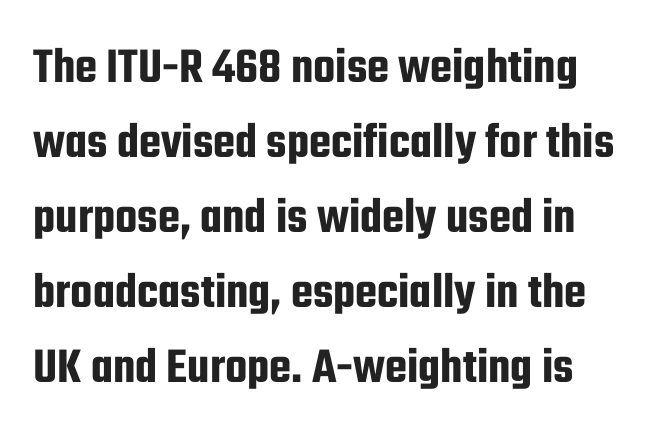
The glyphs are unaccompanied by any horizontal stroke below them. Ordinary non-slanted type is in use. Examine the stroke ends and you'll find no serifs. Spacing between characters is what you'd get straight out of the box.
